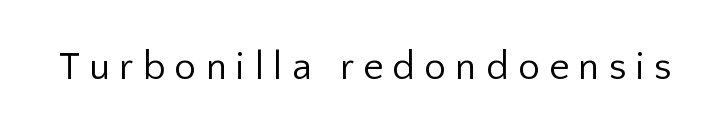
The passage shown is typed in a proportional face where columns would drift. No extra ink here — the face is not bold. This rendering employs a face without finishing strokes, i.e., a sans-serif. Plain, unruled lines of type. The letters stand straight up with perfectly vertical stems.
